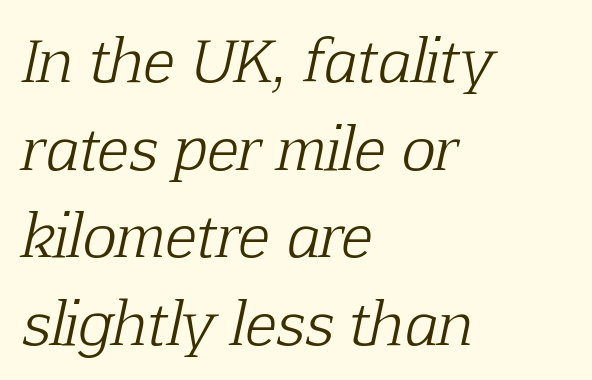
Tracking value appears to be zero — textbook default spacing. The strokes carry an ordinary text weight at most. The space between consecutive lines is moderate. Slanted lettering throughout. Caption: multi-line text, flush left, ragged right. In terms of letterform style, serifs are clearly present.
